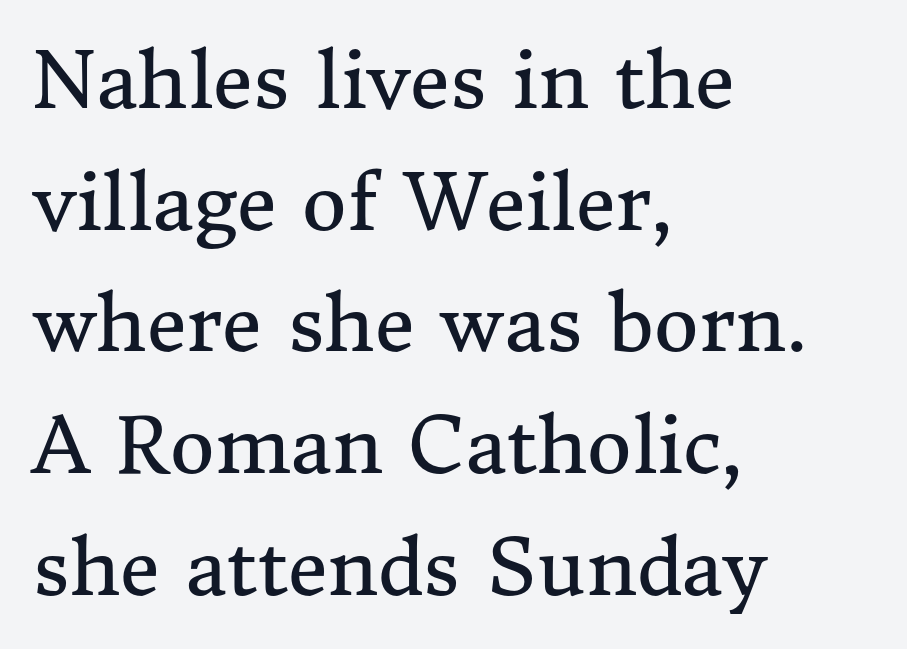
Q: Is the text bold? A: No.
Q: Is the text italic (slanted)? A: No, it is upright.
Q: Is the typeface a serif or a sans-serif typeface? A: Serif.
Q: Is the text underlined? A: No.
Q: How is the paragraph aligned? A: Left-aligned.
Q: Is the spacing between letters normal or unusually wide? A: Normal.
Q: Is the spacing between lines tight, normal or loose? A: Normal.
Q: Width (condensed, normal, or wide)? A: Normal.
Q: Stroke contrast? A: Medium.
Q: x-height? A: Medium.
Q: Monospaced? A: No.
